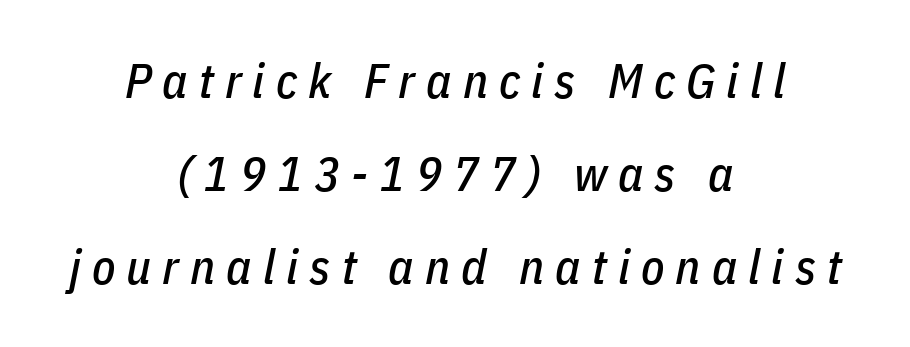
Q: Is the text italic (slanted)? A: Yes, it leans right by about 11 degrees.
Q: Is the text underlined? A: No.
Q: How is the paragraph aligned? A: Centered.
Q: Is the spacing between letters normal or unusually wide? A: Unusually wide.
Q: Is the spacing between lines tight, normal or loose? A: Loose.
Q: Width (condensed, normal, or wide)? A: Condensed.
Q: Stroke contrast? A: Low.
Q: x-height? A: Medium.
Q: Monospaced? A: No.
